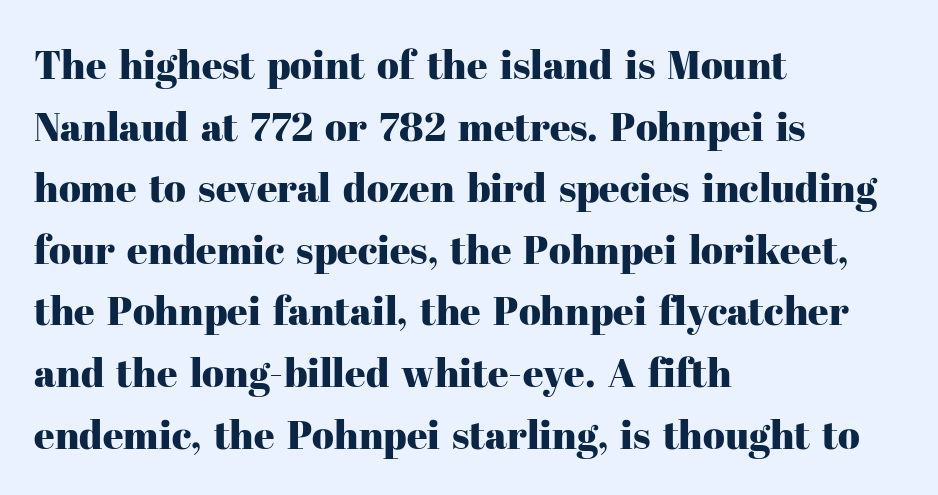
Q: Is the text italic (slanted)? A: No, it is upright.
Q: Is the typeface a serif or a sans-serif typeface? A: Serif.
Q: Is the text underlined? A: No.
Q: How is the paragraph aligned? A: Left-aligned.
Q: Is the spacing between letters normal or unusually wide? A: Normal.
Q: Is the spacing between lines tight, normal or loose? A: Normal.
Q: Width (condensed, normal, or wide)? A: Normal.
Q: Stroke contrast? A: High.
Q: x-height? A: Medium.
Q: Monospaced? A: No.
